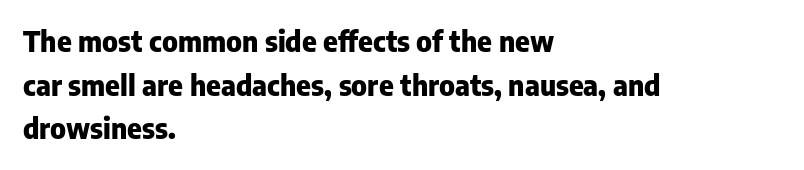
The image shows 28 px heavy sans-serif type, upright; set left-aligned, normal line spacing (1.56x), normal letter spacing, not underlined; low stroke contrast and a medium x-height.
